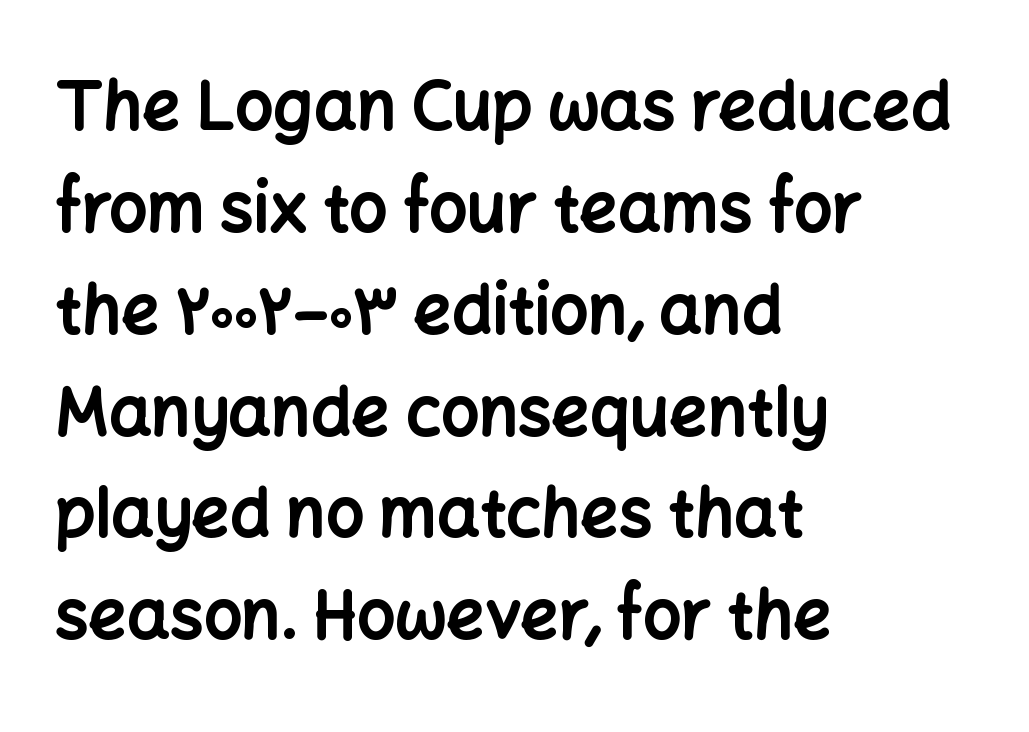
{"serif": "no", "italic": "no", "bold": "yes", "weight": "bold", "width": "normal", "stroke_contrast": "low", "x_height": "medium", "monospaced": "no", "underline": "no", "align": "left", "line_spacing": "normal", "line_spacing_ratio": 1.52, "letter_spacing": "normal", "letter_spacing_em": 0.0, "glyph_px": 67}
